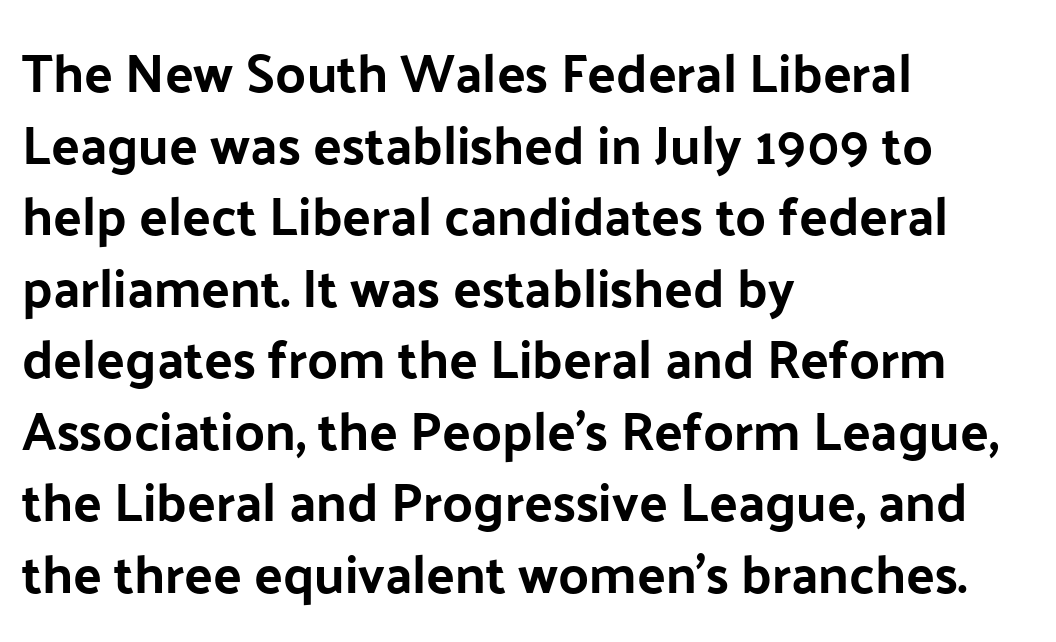
Q: Is the text italic (slanted)? A: No, it is upright.
Q: Is the typeface a serif or a sans-serif typeface? A: Sans-serif.
Q: Is the text underlined? A: No.
Q: How is the paragraph aligned? A: Left-aligned.
Q: Is the spacing between letters normal or unusually wide? A: Normal.
Q: Is the spacing between lines tight, normal or loose? A: Normal.
Q: Width (condensed, normal, or wide)? A: Normal.
Q: Stroke contrast? A: Low.
Q: x-height? A: Medium.
Q: Monospaced? A: No.
